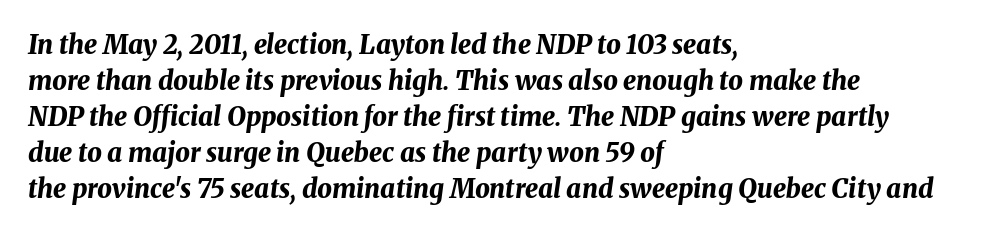
{"italic": "yes", "lean": "right", "slant_degrees": 8, "bold": "yes", "underline": "no", "align": "left", "line_spacing": "normal", "line_spacing_ratio": 1.38, "letter_spacing": "normal", "letter_spacing_em": 0.0, "glyph_px": 26}
